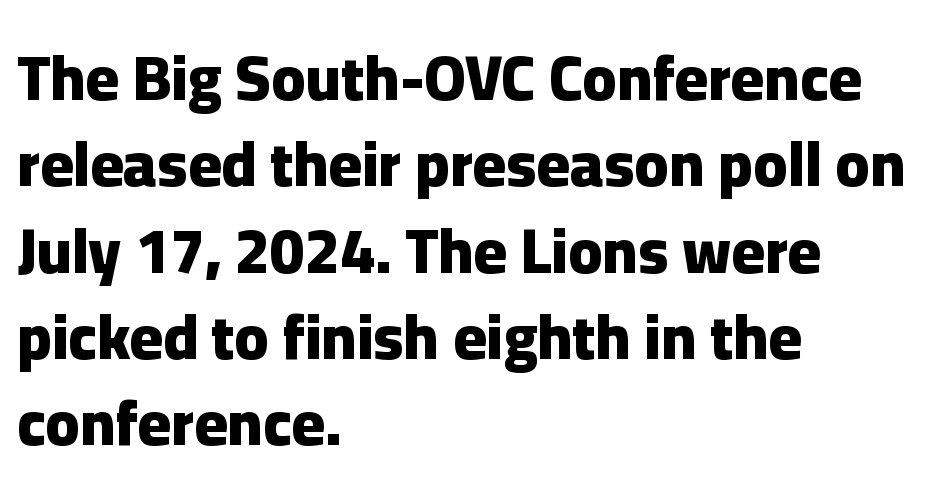
Quick note: underline off. The letters stand upright; this is a roman face. Each letter keeps its own natural width here, so spacing adapts to shape. Evenly set lines give the paragraph a standard silhouette. Observe the ordinary spacing: letters are neighbours, not strangers. The typesetting leans heavy: a genuine bold.
